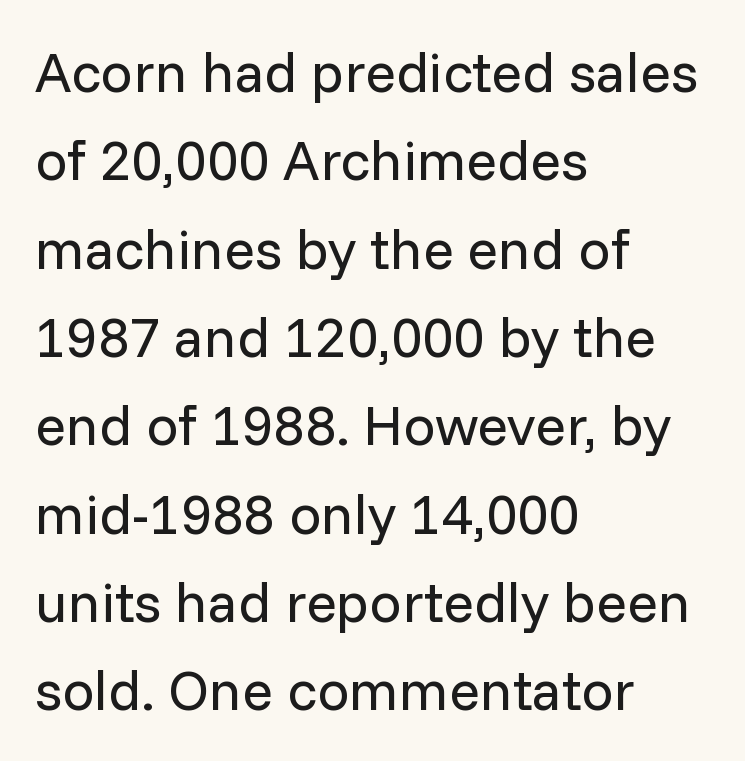
{"serif": "no", "italic": "no", "bold": "no", "weight": "regular", "width": "normal", "stroke_contrast": "low", "x_height": "medium", "monospaced": "no", "underline": "no", "align": "left", "line_spacing": "normal", "line_spacing_ratio": 1.55, "letter_spacing": "normal", "letter_spacing_em": 0.0, "glyph_px": 57}
